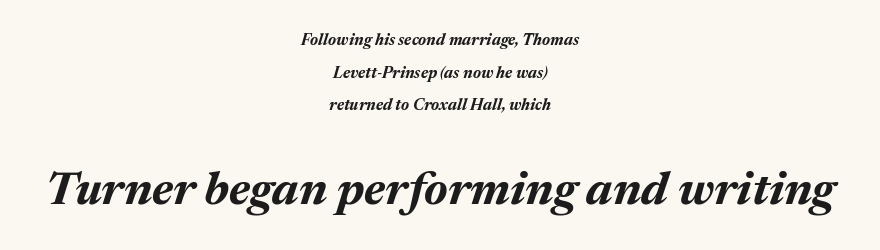
{"italic": "yes", "lean": "right", "slant_degrees": 17, "bold": "yes", "weight": "bold", "width": "normal", "stroke_contrast": "medium", "x_height": "medium", "monospaced": "no", "underline": "no", "align": "center", "line_spacing": "loose", "line_spacing_ratio": 2.04, "letter_spacing": "normal", "letter_spacing_em": 0.0, "larger_block": "second", "size_ratio": 2.94, "glyph_px": 47}
